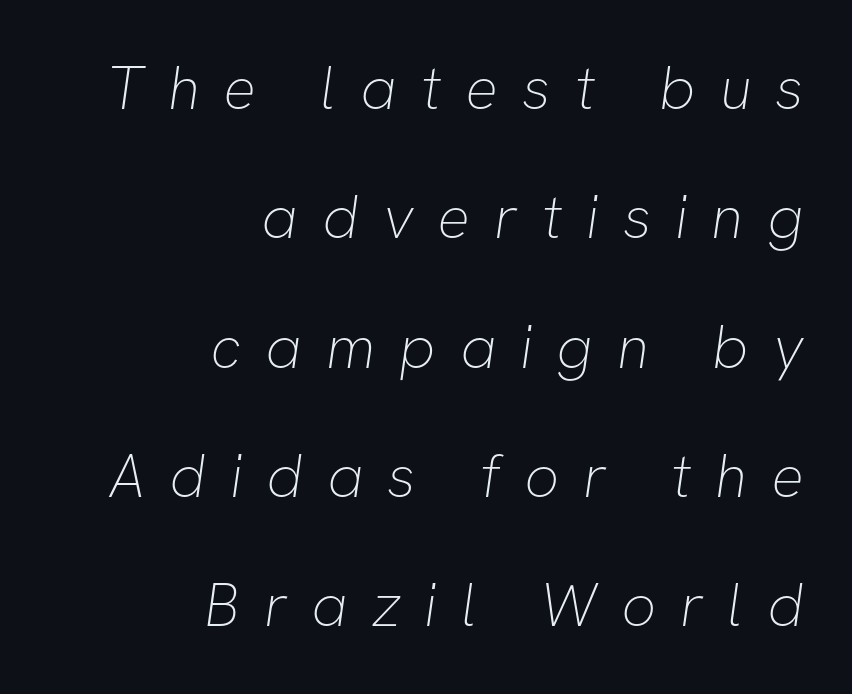
The image shows 61 px thin sans-serif type; set right-aligned, loose line spacing (2.12x), unusually wide letter spacing (+0.39 em), not underlined; low stroke contrast and a medium x-height.
